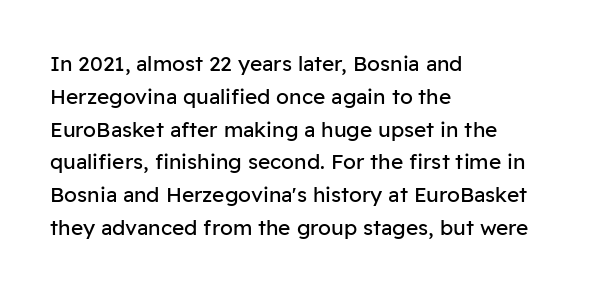
Upright lettering throughout. The rows are spaced the way most documents space them. These lines stack with their left ends in a neat column. The space beneath each line is pristine and unruled. This sample uses plain, unmodified letter spacing. Stem width sits at or under what a default text font uses.
